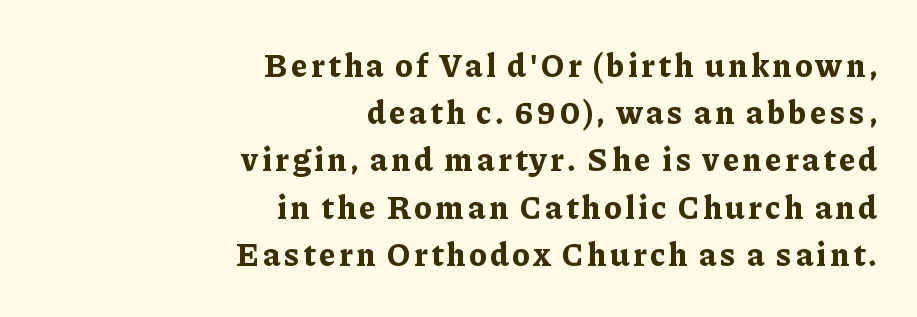
Q: Is the text bold? A: Yes.
Q: Is the text italic (slanted)? A: No, it is upright.
Q: Is the typeface a serif or a sans-serif typeface? A: Serif.
Q: Is the text underlined? A: No.
Q: How is the paragraph aligned? A: Right-aligned.
Q: Is the spacing between lines tight, normal or loose? A: Normal.
Q: Width (condensed, normal, or wide)? A: Normal.
Q: Stroke contrast? A: Low.
Q: x-height? A: Medium.
Q: Monospaced? A: No.
